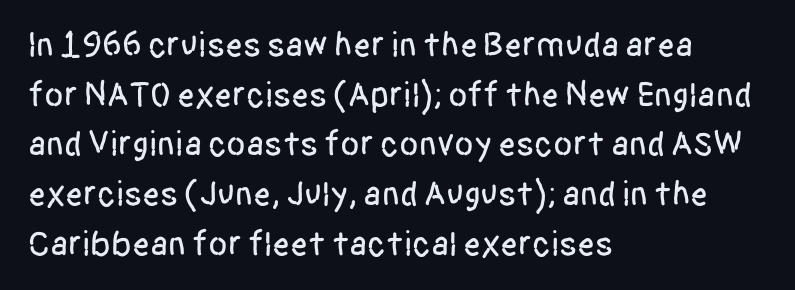
Q: Is the text italic (slanted)? A: No, it is upright.
Q: Is the typeface a serif or a sans-serif typeface? A: Sans-serif.
Q: Is the text underlined? A: No.
Q: How is the paragraph aligned? A: Left-aligned.
Q: Is the spacing between letters normal or unusually wide? A: Normal.
Q: Is the spacing between lines tight, normal or loose? A: Normal.
Q: Width (condensed, normal, or wide)? A: Condensed.
Q: Stroke contrast? A: Low.
Q: x-height? A: Large.
Q: Monospaced? A: No.
